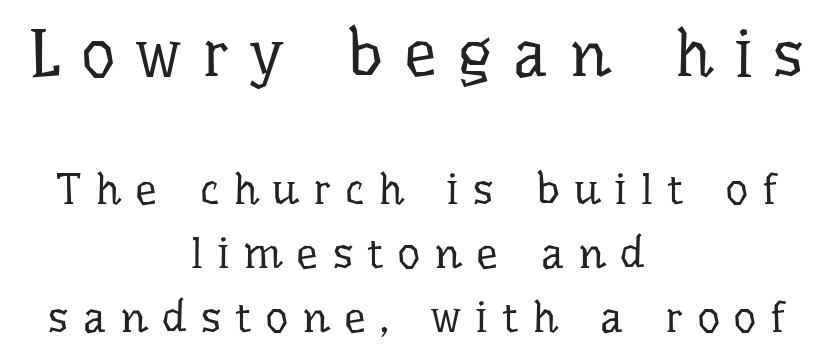
The image shows 66 px regular-weight serif type, upright; set centered, normal line spacing (1.45x), unusually wide letter spacing (+0.32 em), not underlined; the first (top) block is 1.5x larger; low stroke contrast and a medium x-height.
